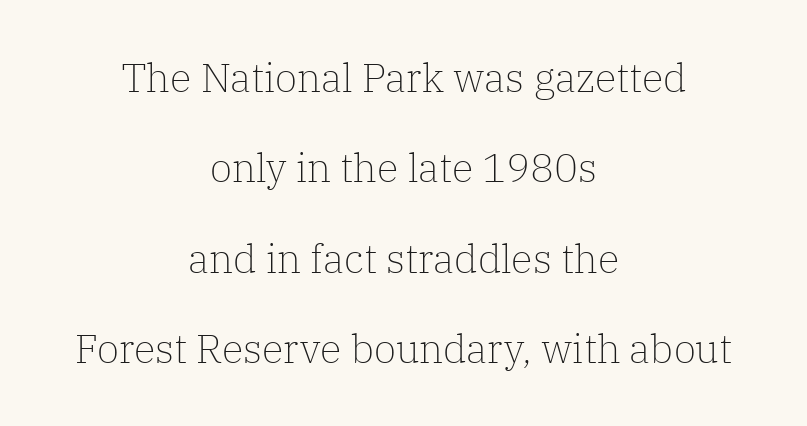
The image shows 40 px light serif type, upright; set centered, loose line spacing (2.26x), normal letter spacing, not underlined; low stroke contrast and a medium x-height.
